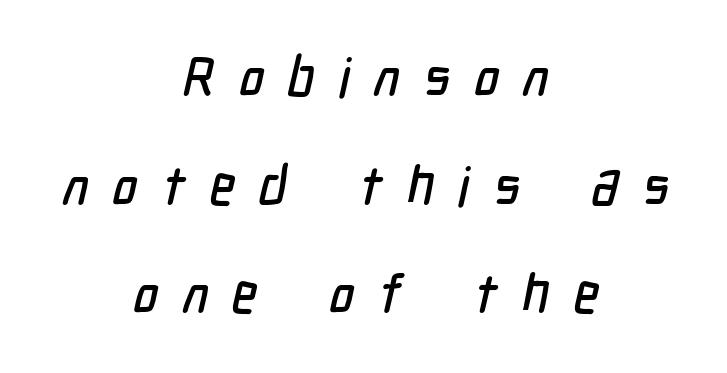
Q: Is the typeface a serif or a sans-serif typeface? A: Sans-serif.
Q: Is the text underlined? A: No.
Q: How is the paragraph aligned? A: Centered.
Q: Is the spacing between letters normal or unusually wide? A: Unusually wide.
Q: Is the spacing between lines tight, normal or loose? A: Loose.
Q: Width (condensed, normal, or wide)? A: Condensed.
Q: Stroke contrast? A: Low.
Q: x-height? A: Medium.
Q: Monospaced? A: No.
